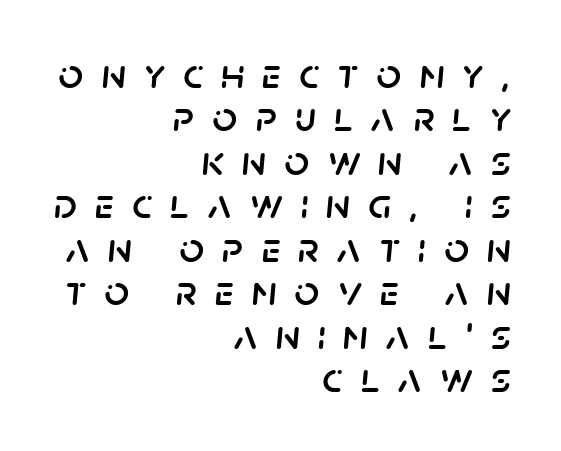
{"italic": "yes", "lean": "right", "slant_degrees": 5, "width": "normal", "stroke_contrast": "low", "x_height": "large", "monospaced": "no", "underline": "no", "align": "right", "line_spacing": "tight", "line_spacing_ratio": 1.01, "letter_spacing": "wide", "letter_spacing_em": 0.42, "glyph_px": 43}
